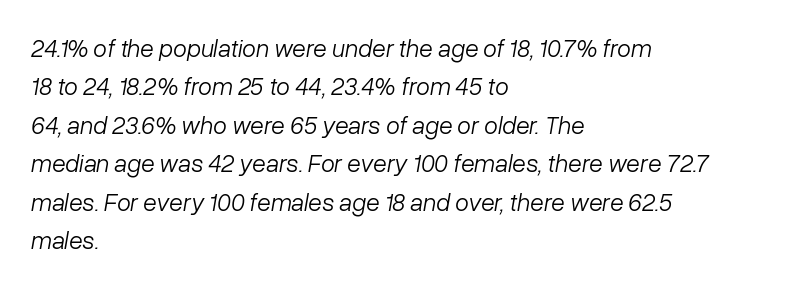
The gaps between neighbouring characters are ordinary and unremarkable. Line starts are locked; line ends wander. Vertical spacing — default. The whole block is typeset with a tilt.
